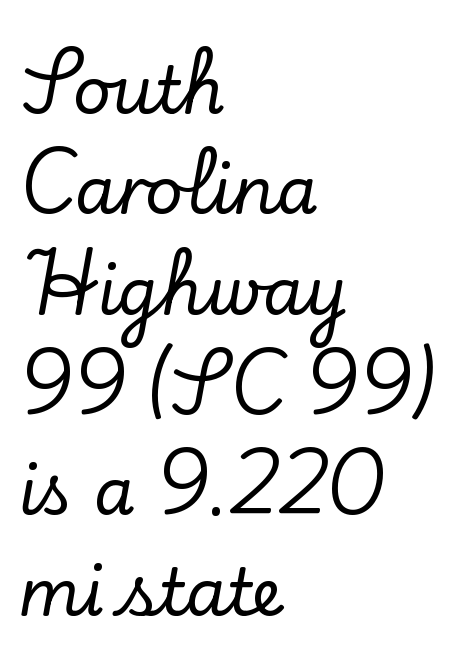
Q: Is the text italic (slanted)? A: Yes.
Q: Is the typeface a serif or a sans-serif typeface? A: Serif.
Q: Is the text underlined? A: No.
Q: How is the paragraph aligned? A: Left-aligned.
Q: Is the spacing between letters normal or unusually wide? A: Normal.
Q: Is the spacing between lines tight, normal or loose? A: Normal.
Q: Width (condensed, normal, or wide)? A: Normal.
Q: Stroke contrast? A: Low.
Q: x-height? A: Small.
Q: Monospaced? A: No.
